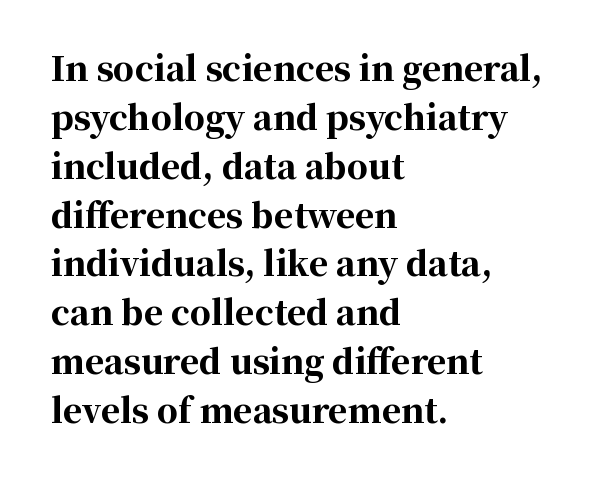
Does the leading feel generous? No, just average. No italicization has been applied; the sample stays upright. Casual observation: everything's shoved over to the left. A typesetter would call this proportional, since set widths differ per character. Inter-character spacing is left at the font's built-in metrics. Regarding serifs, this sample has them.
